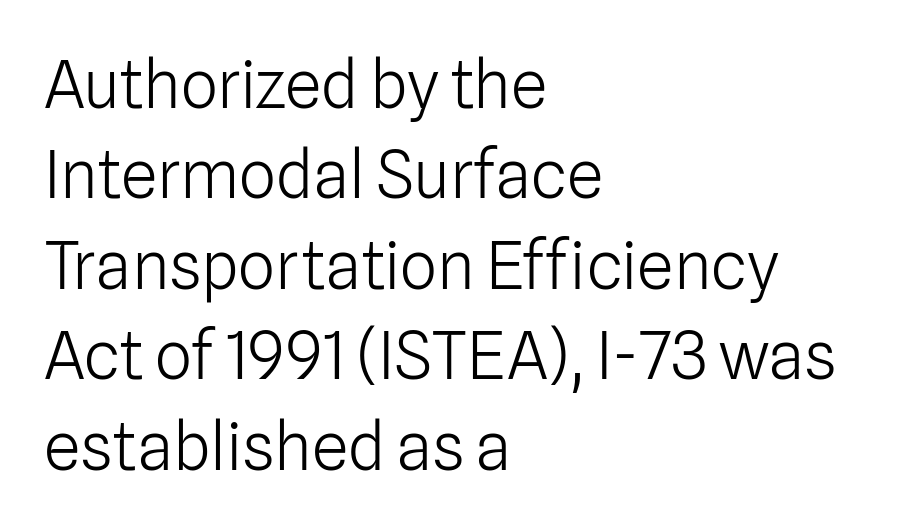
The image shows 66 px light sans-serif type, upright; set left-aligned, normal line spacing (1.37x), normal letter spacing, not underlined; low stroke contrast and a medium x-height.
